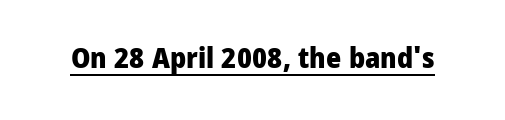
The image shows 29 px heavy, condensed sans-serif type, upright; set normal letter spacing, underlined; low stroke contrast and a large x-height.
